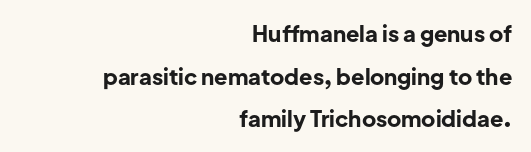
The image shows 22 px bold type, upright; set right-aligned, loose line spacing (1.94x), normal letter spacing, not underlined.
